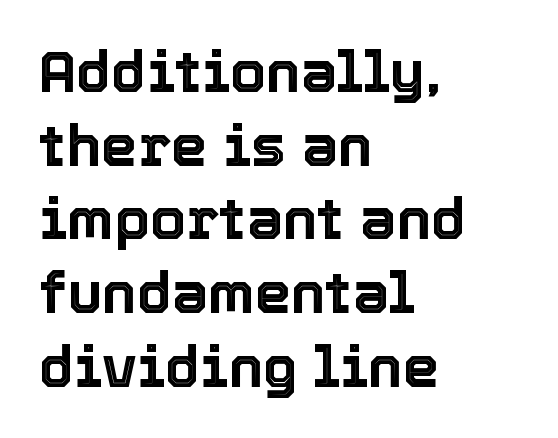
The image shows 58 px text type, upright; set left-aligned, normal line spacing (1.27x), normal letter spacing, not underlined; a medium x-height.
